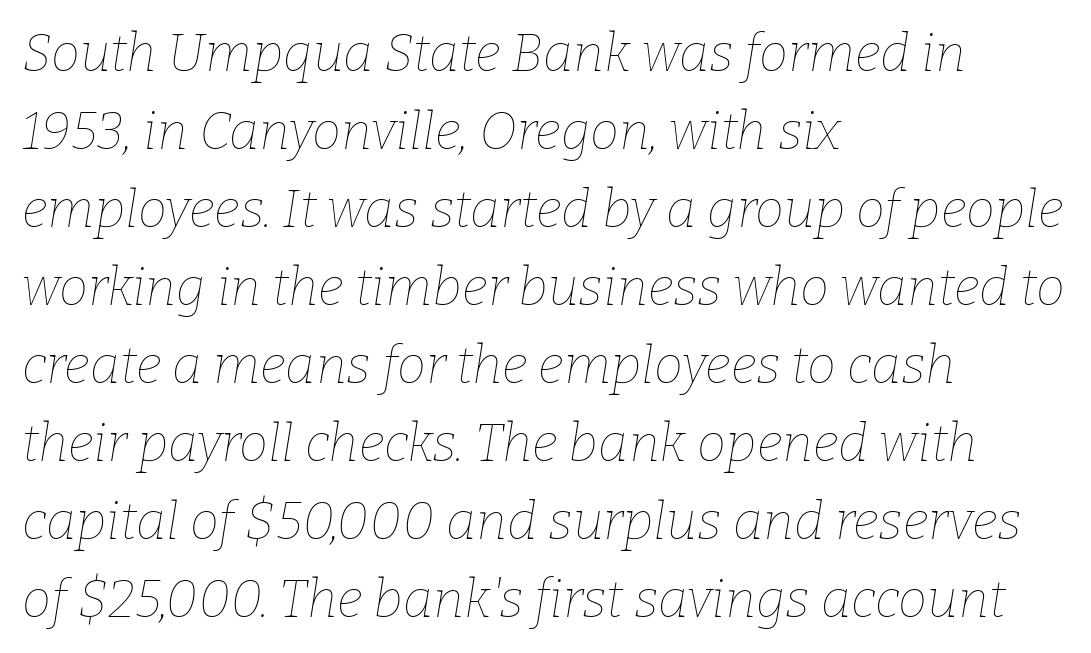
The rendering keeps characters at their native spacing. The lines in this sample share a left origin and differ only in where they stop. The weight would be labelled regular, book, light, or lighter still. Looks like regular typesetting: each glyph gets only the width it needs. The axis of the letterforms is tilted away from vertical.
